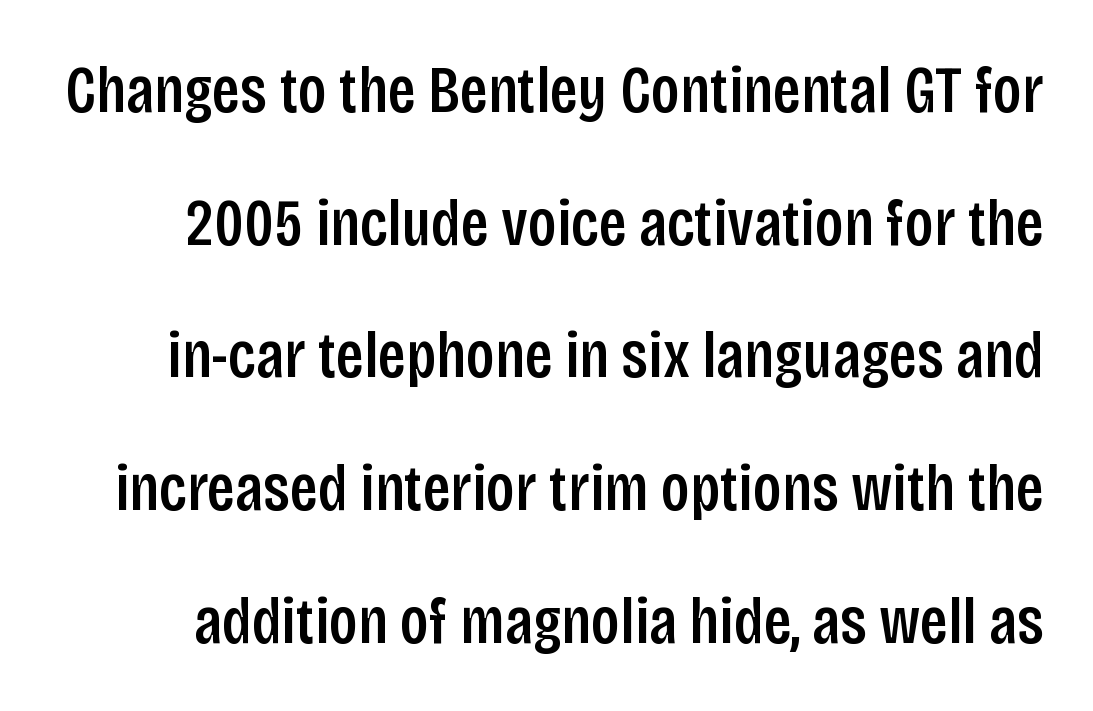
{"serif": "no", "italic": "no", "width": "condensed", "stroke_contrast": "low", "x_height": "large", "monospaced": "no", "underline": "no", "line_spacing": "loose", "line_spacing_ratio": 1.98, "letter_spacing": "normal", "letter_spacing_em": 0.0, "glyph_px": 67}
